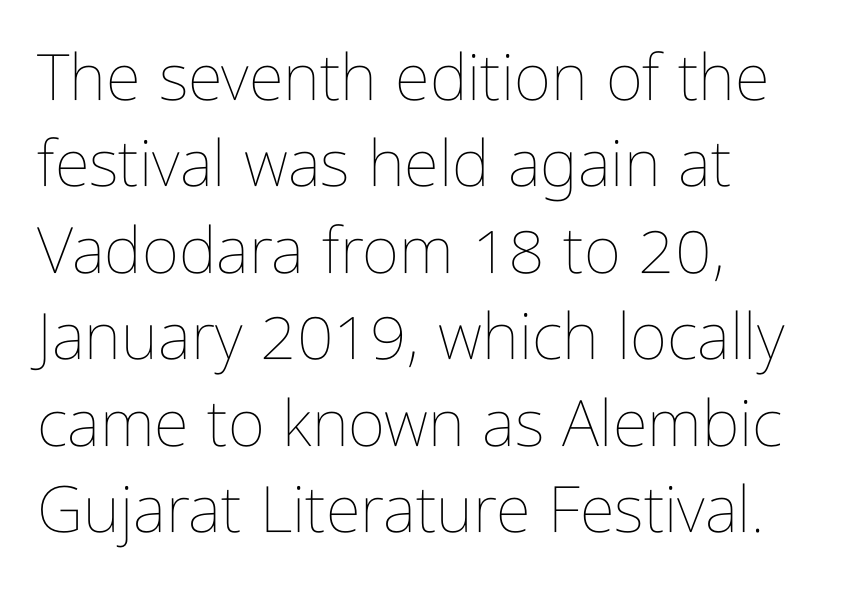
The image shows 64 px thin, condensed type, upright; set left-aligned, normal line spacing (1.35x), normal letter spacing, not underlined; low stroke contrast and a medium x-height.
